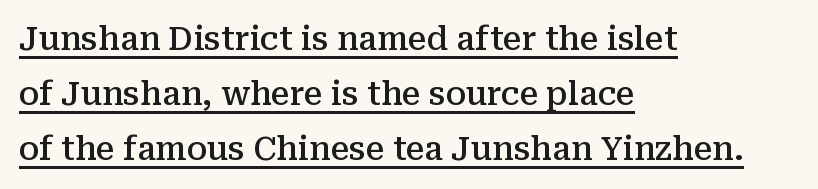
{"serif": "yes", "italic": "no", "bold": "semi", "weight": "semibold", "width": "normal", "stroke_contrast": "medium", "x_height": "medium", "monospaced": "no", "underline": "yes", "align": "left", "line_spacing": "normal", "line_spacing_ratio": 1.67, "letter_spacing": "normal", "letter_spacing_em": 0.0, "glyph_px": 33}
